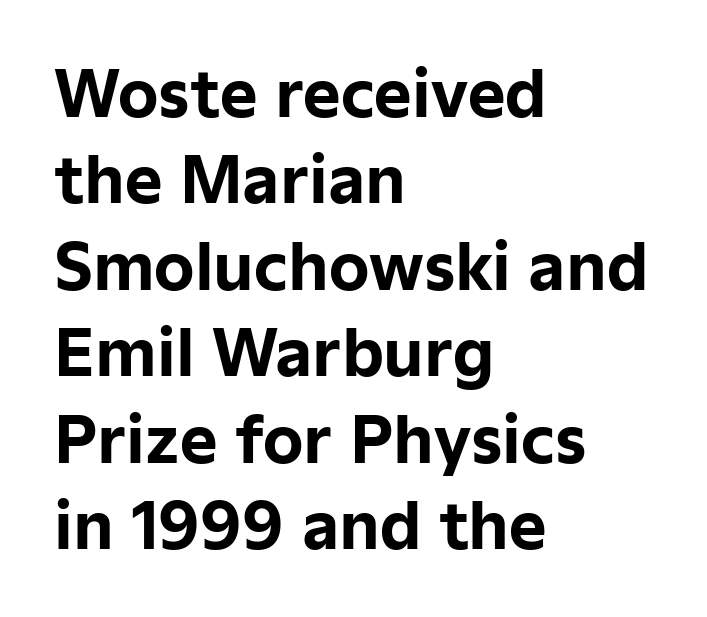
{"serif": "no", "italic": "no", "bold": "yes", "weight": "bold", "width": "normal", "stroke_contrast": "low", "x_height": "medium", "monospaced": "no", "underline": "no", "align": "left", "line_spacing": "normal", "line_spacing_ratio": 1.35, "letter_spacing": "normal", "letter_spacing_em": 0.0, "glyph_px": 64}
